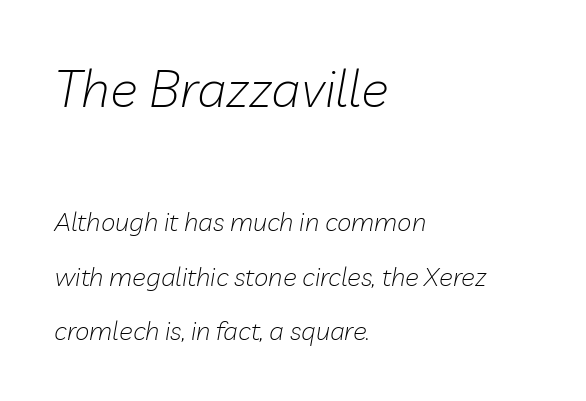
Has an underline been added? It has not. A typesetter would call this proportional, since set widths differ per character. Standard letterfit; no display-style spreading of the glyphs. Teacher's note: observe the even left margin — that is flush-left alignment. Baseline-to-baseline distance is far greater than the letter height. The weight would be labelled regular, book, light, or lighter still.
